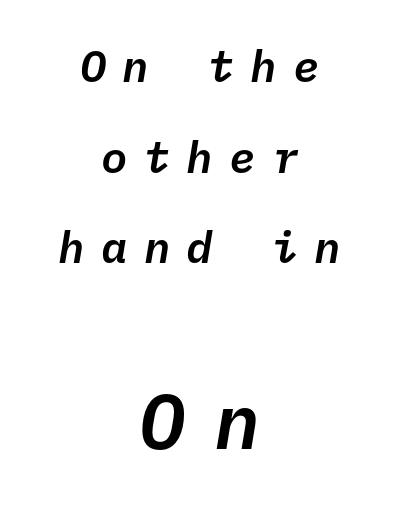
Q: Is the text italic (slanted)? A: Yes, it leans right by about 10 degrees.
Q: Is the text underlined? A: No.
Q: How is the paragraph aligned? A: Centered.
Q: Is the spacing between letters normal or unusually wide? A: Unusually wide.
Q: Is the spacing between lines tight, normal or loose? A: Loose.
Q: Which block of text is set in a larger size, the first (top) or the second (bottom)? A: The second (bottom) one.
Q: Width (condensed, normal, or wide)? A: Normal.
Q: Stroke contrast? A: Low.
Q: x-height? A: Medium.
Q: Monospaced? A: Yes.
